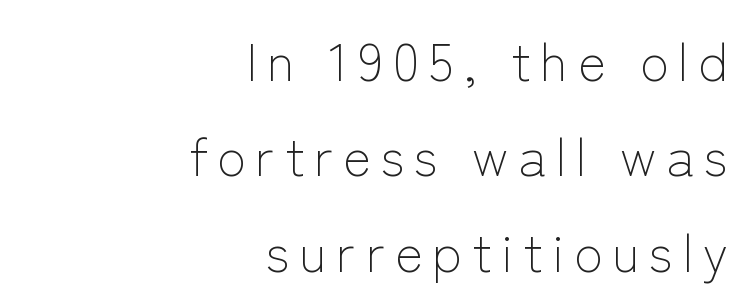
The image shows 53 px light sans-serif type, upright; set right-aligned, line spacing 1.8x, not underlined; low stroke contrast and a medium x-height.
